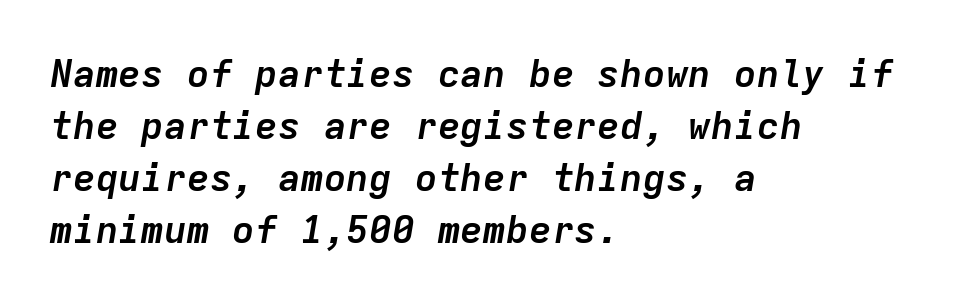
The image shows 38 px semibold type, italic (leaning right), monospaced; set left-aligned, normal line spacing (1.37x), normal letter spacing, not underlined; low stroke contrast and a medium x-height.
